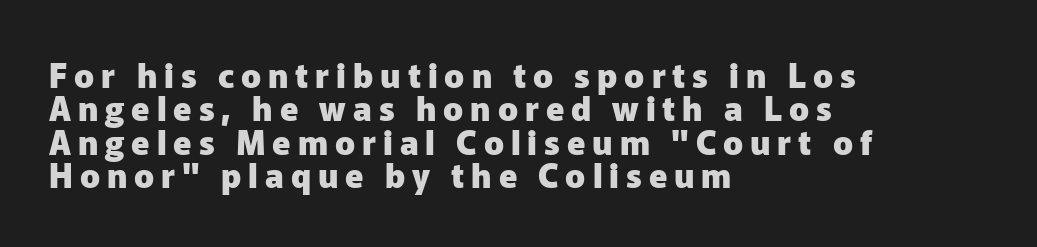
{"serif": "no", "italic": "no", "bold": "yes", "weight": "heavy", "width": "normal", "stroke_contrast": "low", "x_height": "medium", "monospaced": "no", "underline": "no", "align": "left", "line_spacing": "tight", "line_spacing_ratio": 1.01, "letter_spacing": "wide", "letter_spacing_em": 0.21, "glyph_px": 33}
